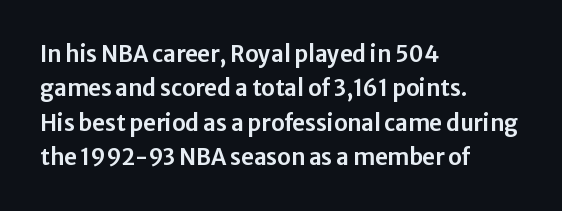
The image shows 22 px text type, upright; set left-aligned, normal line spacing (1.56x), normal letter spacing, not underlined.
